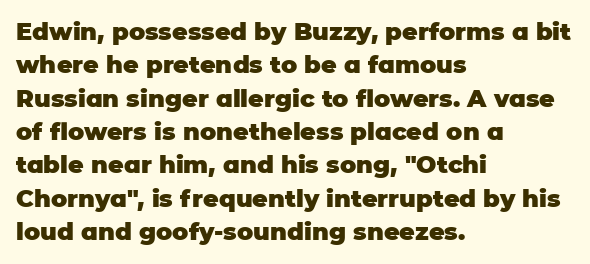
{"italic": "no", "bold": "yes", "underline": "no", "align": "left", "line_spacing": "normal", "line_spacing_ratio": 1.39, "letter_spacing": "normal", "letter_spacing_em": 0.0, "glyph_px": 24}
